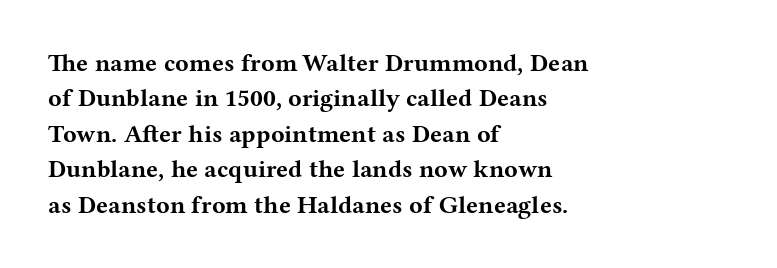
{"italic": "no", "bold": "yes", "underline": "no", "align": "left", "line_spacing": "normal", "line_spacing_ratio": 1.42, "letter_spacing": "normal", "letter_spacing_em": 0.0, "glyph_px": 25}
